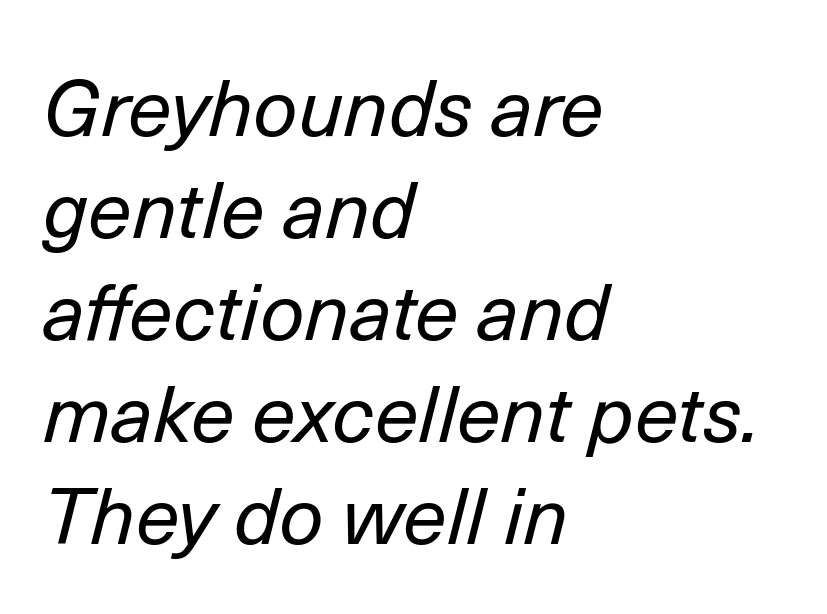
{"italic": "yes", "lean": "right", "slant_degrees": 14, "bold": "no", "weight": "regular", "width": "normal", "stroke_contrast": "low", "x_height": "medium", "monospaced": "no", "underline": "no", "align": "left", "line_spacing": "normal", "line_spacing_ratio": 1.29, "letter_spacing": "normal", "letter_spacing_em": 0.0, "glyph_px": 79}
